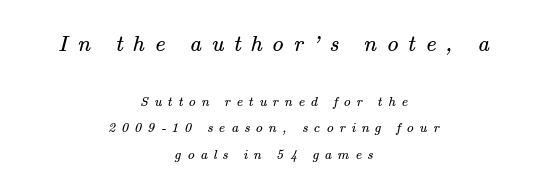
Q: Is the text bold? A: No.
Q: Is the text underlined? A: No.
Q: How is the paragraph aligned? A: Centered.
Q: Is the spacing between letters normal or unusually wide? A: Unusually wide.
Q: Which block of text is set in a larger size, the first (top) or the second (bottom)? A: The first (top) one.
